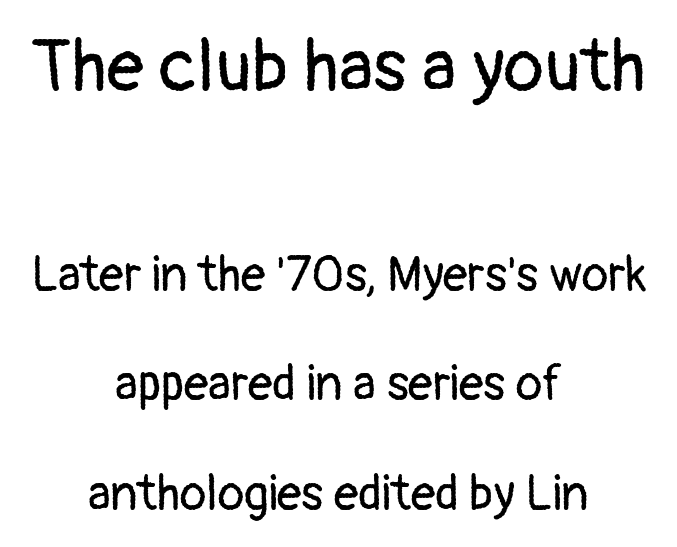
{"serif": "no", "italic": "no", "bold": "no", "weight": "regular", "width": "normal", "stroke_contrast": "low", "x_height": "medium", "monospaced": "no", "underline": "no", "align": "center", "line_spacing": "loose", "line_spacing_ratio": 2.23, "letter_spacing": "normal", "letter_spacing_em": 0.0, "larger_block": "first", "size_ratio": 1.51, "glyph_px": 74}
